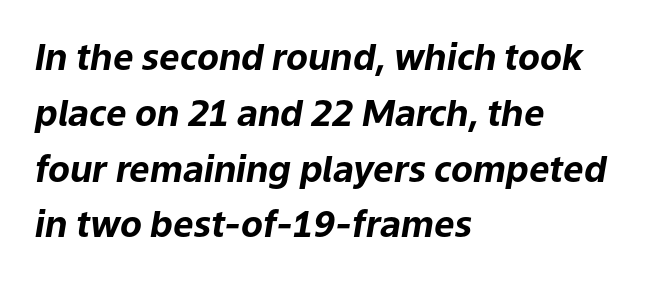
The rendering uses natural spacing where letterforms have individual widths. Is the type bold? Yes — the strokes are clearly thick and heavy. Nobody touched the tracking dial on this one. The gap between lines stays unmarked. This sample keeps an unexceptional amount of space between lines.
